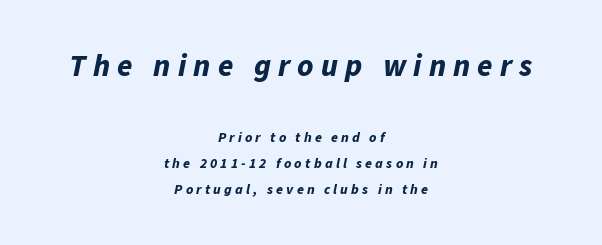
Just letters on the line, the space beneath them empty. You'd pick this weight for a headline — it's a proper bold. Designer's note — italics engaged. You could not count columns in this text — the font is proportionally spaced. Bigger letters appear in the top chunk; the bottom chunk is reduced.
